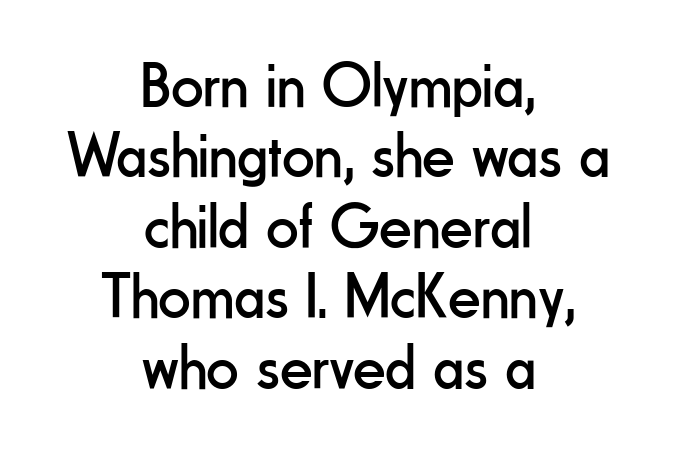
Character widths vary here, with narrow letters taking less room than wide ones. Check the space under the baseline: it is left empty. The letters stand upright; this is a roman face. Examine the stroke ends and you'll find no serifs. Notice how descenders almost collide with the ascenders below — that's tight leading. The gaps between neighbouring characters are ordinary and unremarkable.
